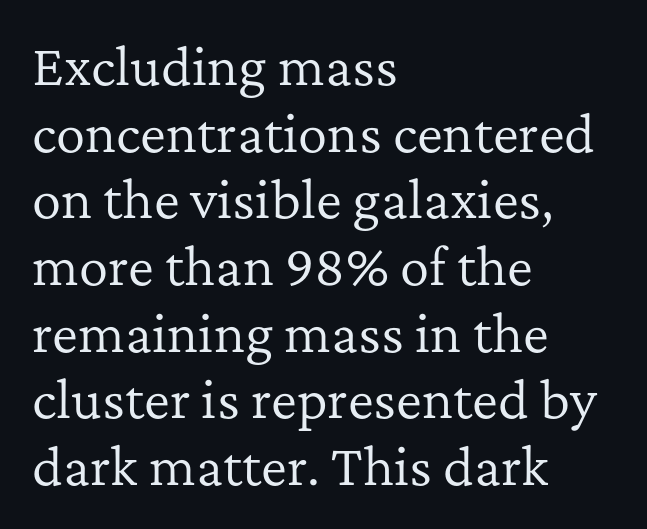
Visually the block forms a straight wall on the left and a jagged coastline on the right. Is the type heavy? It reads as light-to-regular instead. The words here are not underlined. Look at the tracking — it's just the regular setting, nothing added. Reading down the column, the eye jumps a familiar distance to each next line.
